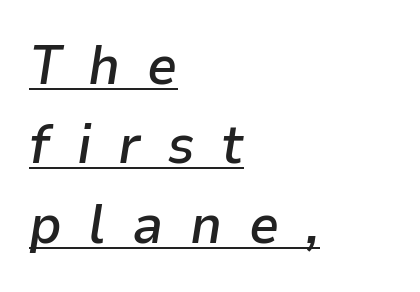
Glyph-to-glyph distance is far greater than everyday printed text. Weight check: semibold — heavier than regular, not quite bold. Character widths vary here, with narrow letters taking less room than wide ones. This is underlined copy, the kind a proofreader might mark for attention. If you drew a line through each stem, it would be angled.
